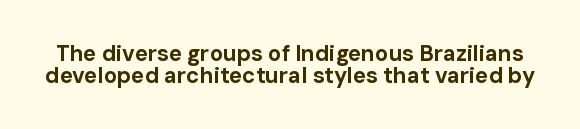
{"italic": "no", "bold": "yes", "underline": "no", "line_spacing": "tight", "line_spacing_ratio": 1.0, "letter_spacing": "normal", "letter_spacing_em": 0.0, "glyph_px": 22}
